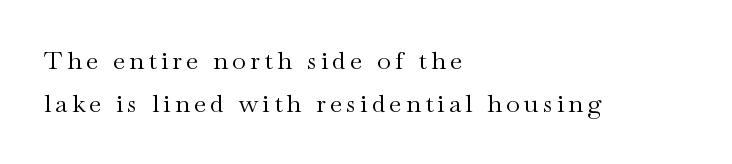
Q: Is the text bold? A: No.
Q: Is the text italic (slanted)? A: No, it is upright.
Q: Is the text underlined? A: No.
Q: How is the paragraph aligned? A: Left-aligned.
